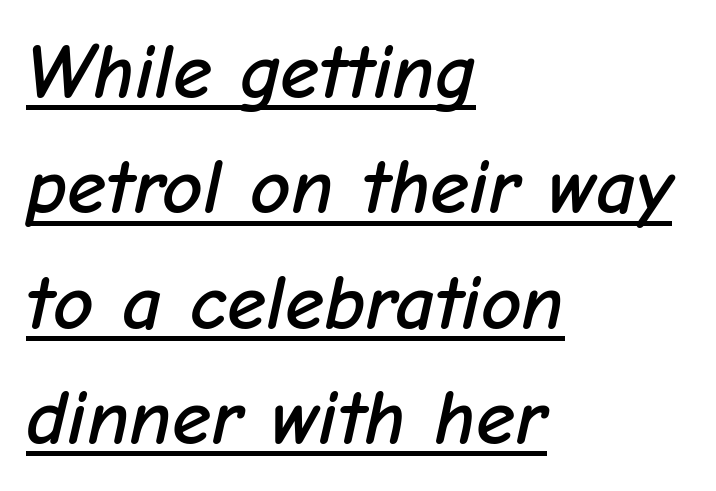
The image shows 79 px text type, italic (leaning right); set left-aligned, normal line spacing (1.46x), normal letter spacing, underlined; low stroke contrast and a medium x-height.
